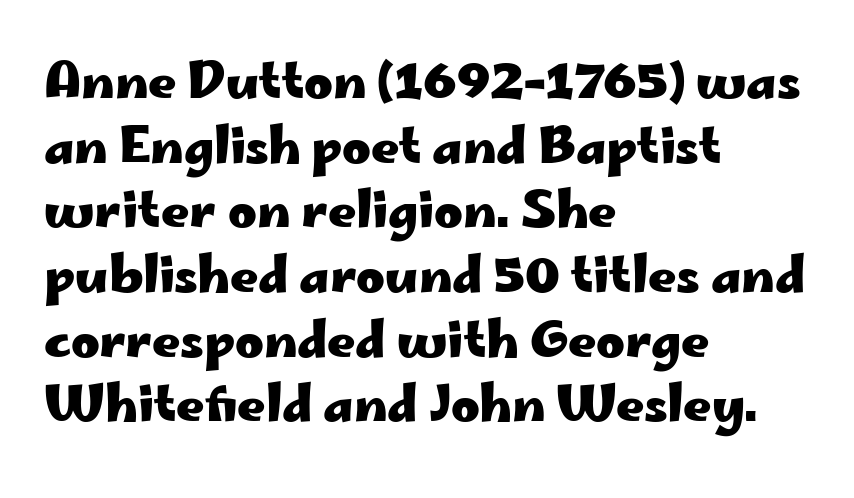
{"serif": "no", "italic": "no", "bold": "yes", "weight": "heavy", "width": "wide", "stroke_contrast": "low", "x_height": "small", "monospaced": "no", "underline": "no", "align": "left", "line_spacing": "normal", "line_spacing_ratio": 1.32, "letter_spacing": "normal", "letter_spacing_em": 0.0, "glyph_px": 49}
